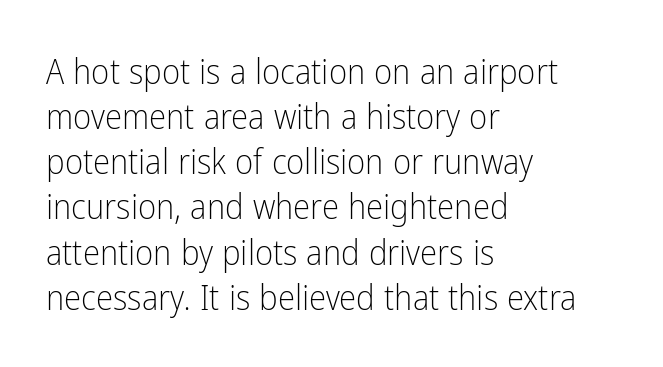
Q: Is the text bold? A: No.
Q: Is the text italic (slanted)? A: No, it is upright.
Q: Is the typeface a serif or a sans-serif typeface? A: Sans-serif.
Q: Is the text underlined? A: No.
Q: How is the paragraph aligned? A: Left-aligned.
Q: Is the spacing between letters normal or unusually wide? A: Normal.
Q: Is the spacing between lines tight, normal or loose? A: Normal.
Q: Width (condensed, normal, or wide)? A: Condensed.
Q: Stroke contrast? A: Low.
Q: x-height? A: Medium.
Q: Monospaced? A: No.
